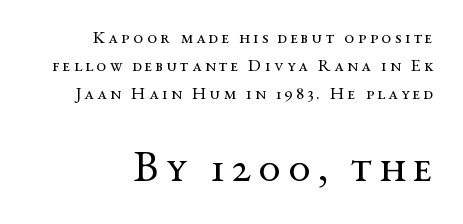
Q: Is the text bold? A: No.
Q: Is the text italic (slanted)? A: No, it is upright.
Q: Is the typeface a serif or a sans-serif typeface? A: Serif.
Q: Is the text underlined? A: No.
Q: How is the paragraph aligned? A: Right-aligned.
Q: Is the spacing between lines tight, normal or loose? A: Normal.
Q: Which block of text is set in a larger size, the first (top) or the second (bottom)? A: The second (bottom) one.
Q: Width (condensed, normal, or wide)? A: Wide.
Q: Stroke contrast? A: Medium.
Q: x-height? A: Medium.
Q: Monospaced? A: No.
